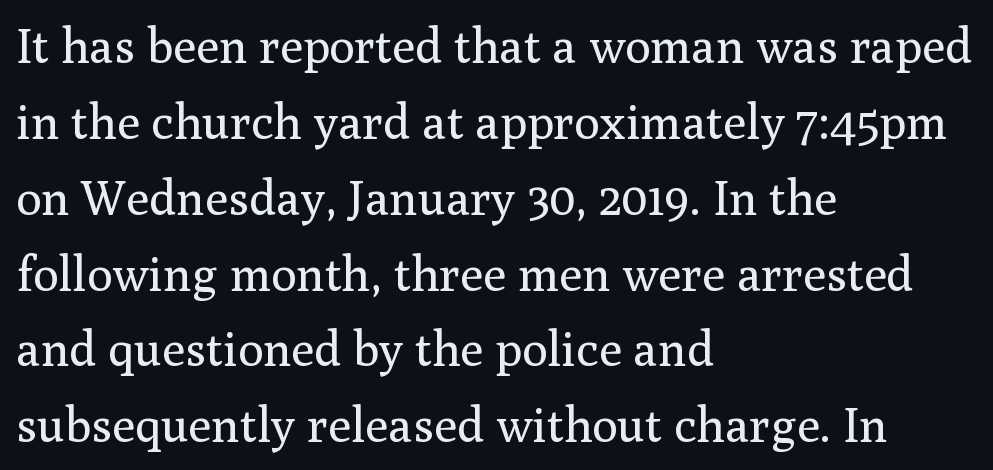
Classification — serif. In CSS terms this would be text-align: left. Weight: regular or lighter. Every stem runs plumb, perpendicular to the baseline.
